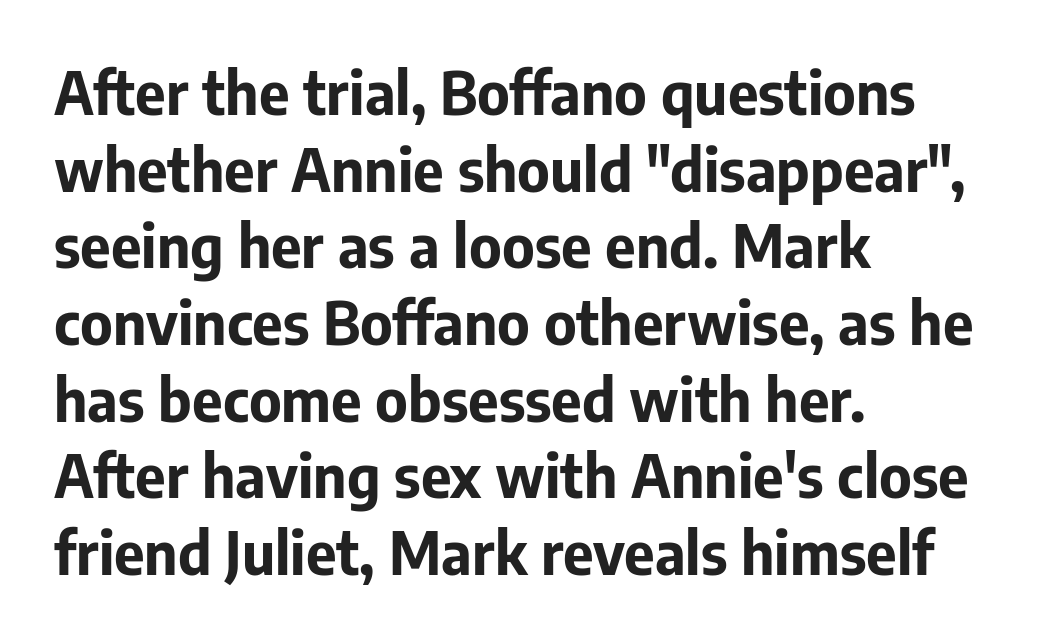
{"serif": "no", "italic": "no", "bold": "yes", "weight": "bold", "width": "normal", "stroke_contrast": "low", "x_height": "medium", "monospaced": "no", "underline": "no", "align": "left", "line_spacing": "normal", "line_spacing_ratio": 1.3, "letter_spacing": "normal", "letter_spacing_em": 0.0, "glyph_px": 59}
